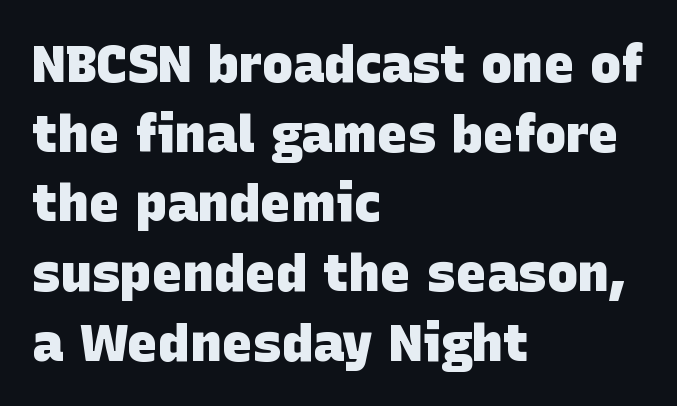
{"serif": "no", "bold": "yes", "weight": "heavy", "width": "normal", "stroke_contrast": "low", "x_height": "large", "monospaced": "no", "underline": "no", "align": "left", "line_spacing": "normal", "line_spacing_ratio": 1.34, "letter_spacing": "normal", "letter_spacing_em": 0.0, "glyph_px": 52}
